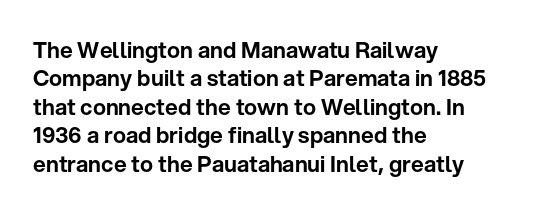
{"italic": "no", "underline": "no", "align": "left", "line_spacing": "normal", "line_spacing_ratio": 1.29, "letter_spacing": "normal", "letter_spacing_em": 0.0, "glyph_px": 22}
